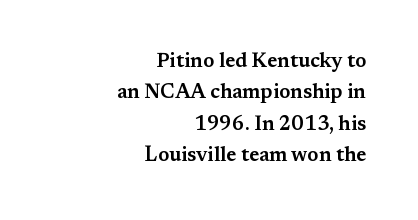
{"italic": "no", "underline": "no", "align": "right", "line_spacing": "normal", "line_spacing_ratio": 1.57, "letter_spacing": "normal", "letter_spacing_em": 0.0, "glyph_px": 20}
